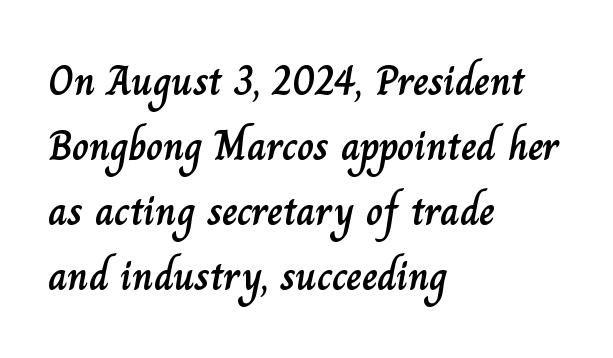
{"width": "normal", "stroke_contrast": "low", "x_height": "small", "monospaced": "no", "underline": "no", "align": "left", "line_spacing": "normal", "line_spacing_ratio": 1.55, "letter_spacing": "normal", "letter_spacing_em": 0.0, "glyph_px": 42}
